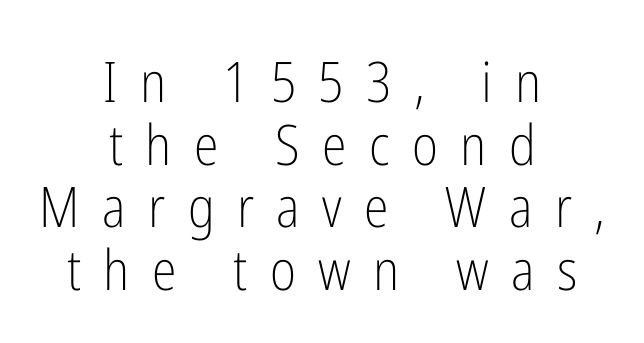
Q: Is the text bold? A: No.
Q: Is the text italic (slanted)? A: No, it is upright.
Q: Is the typeface a serif or a sans-serif typeface? A: Sans-serif.
Q: Is the text underlined? A: No.
Q: How is the paragraph aligned? A: Centered.
Q: Is the spacing between letters normal or unusually wide? A: Unusually wide.
Q: Is the spacing between lines tight, normal or loose? A: Tight.
Q: Width (condensed, normal, or wide)? A: Condensed.
Q: Stroke contrast? A: Low.
Q: x-height? A: Medium.
Q: Monospaced? A: No.
